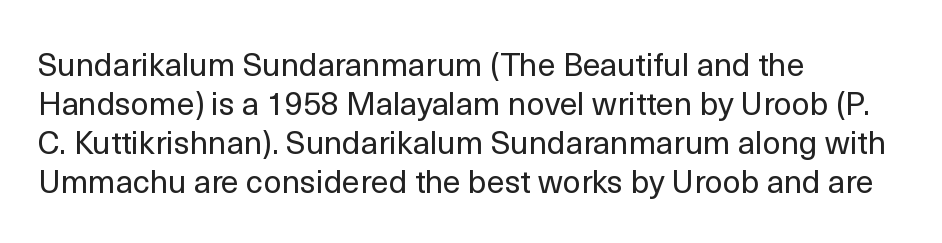
{"serif": "no", "italic": "no", "bold": "no", "weight": "regular", "width": "normal", "x_height": "medium", "monospaced": "no", "underline": "no", "align": "left", "line_spacing_ratio": 1.22, "letter_spacing": "normal", "letter_spacing_em": 0.0, "glyph_px": 32}
